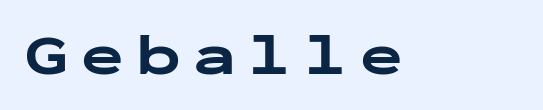
Looks like terminal output: every glyph gets an equal slot. A typesetter would mark this as roman, not italic. Unmarked baselines from the first word to the last. Students, note that the glyphs here are deliberately spaced far apart.
